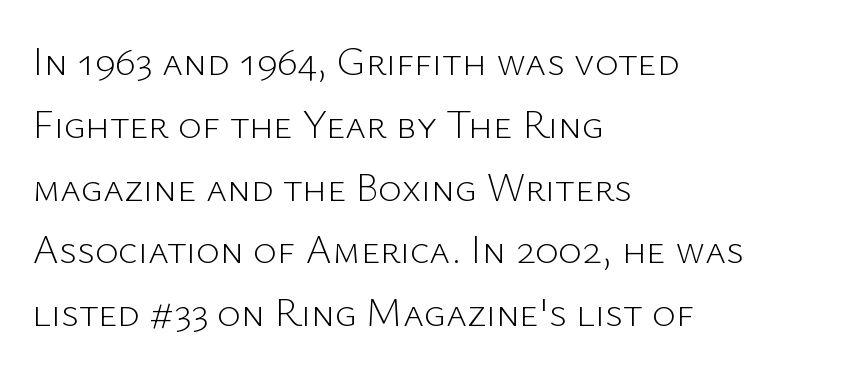
Line spacing here is normal. A clean baseline with only descenders dipping below it. Students, note that the glyphs here touch the page at normal intervals. Heft: none added — not bold. The lettering stays uniformly vertical, giving the passage a roman look.
